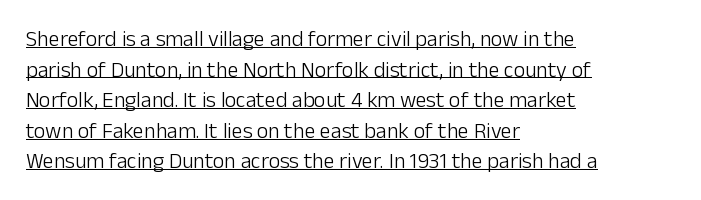
The image shows 22 px text type, upright; set left-aligned, normal line spacing (1.39x), normal letter spacing, underlined.
